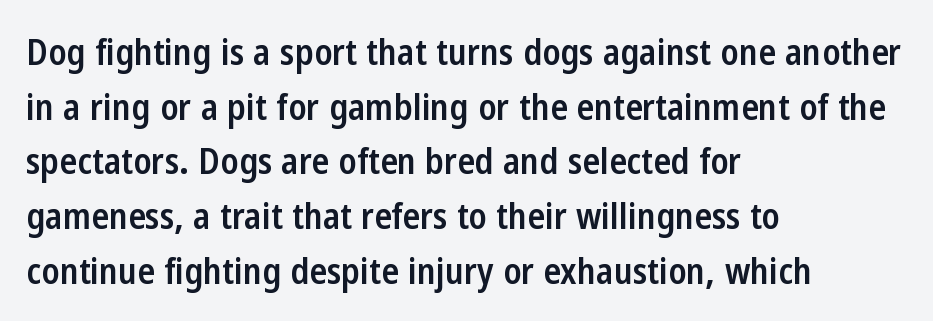
Letter spacing: default. The rendering uses natural spacing where letterforms have individual widths. The block of text has a typical density, with ordinary space between rows. A student would call this left alignment; a typographer would say flush left, rag right.
